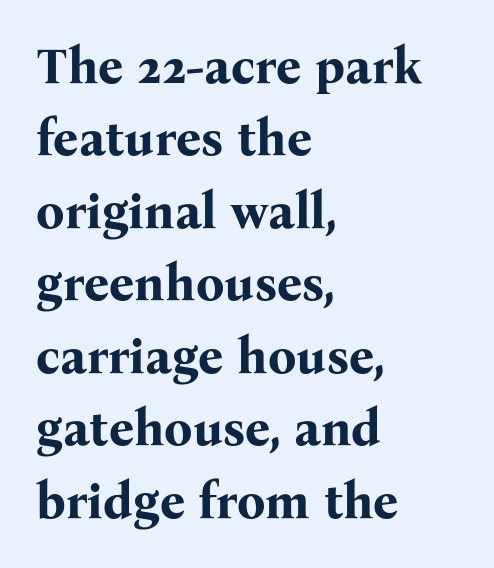
Q: Is the text bold? A: Yes.
Q: Is the text italic (slanted)? A: No, it is upright.
Q: Is the typeface a serif or a sans-serif typeface? A: Serif.
Q: Is the text underlined? A: No.
Q: How is the paragraph aligned? A: Left-aligned.
Q: Is the spacing between letters normal or unusually wide? A: Normal.
Q: Is the spacing between lines tight, normal or loose? A: Normal.
Q: Width (condensed, normal, or wide)? A: Normal.
Q: Stroke contrast? A: Medium.
Q: x-height? A: Medium.
Q: Monospaced? A: No.
